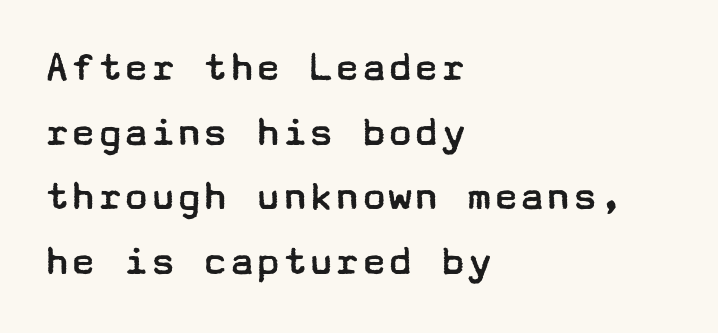
{"serif": "no", "italic": "no", "bold": "no", "weight": "regular", "width": "wide", "stroke_contrast": "low", "x_height": "medium", "underline": "no", "align": "left", "line_spacing": "normal", "line_spacing_ratio": 1.47, "letter_spacing": "normal", "letter_spacing_em": 0.0, "glyph_px": 44}
